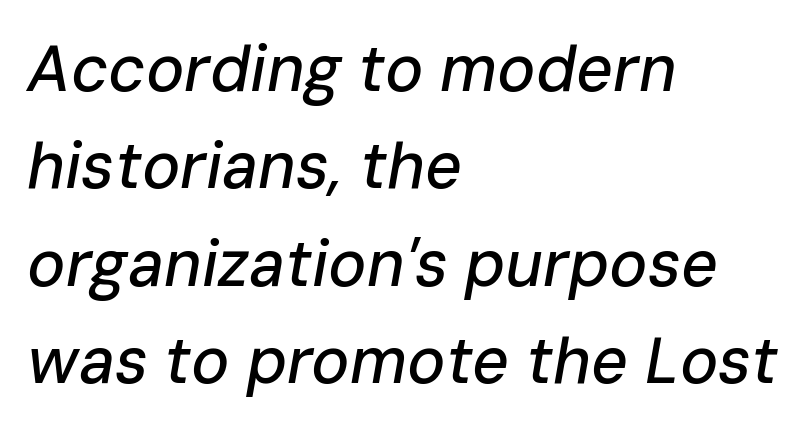
{"italic": "yes", "lean": "right", "slant_degrees": 10, "width": "normal", "stroke_contrast": "low", "x_height": "medium", "monospaced": "no", "underline": "no", "align": "left", "line_spacing": "normal", "line_spacing_ratio": 1.52, "letter_spacing": "normal", "letter_spacing_em": 0.0, "glyph_px": 64}
